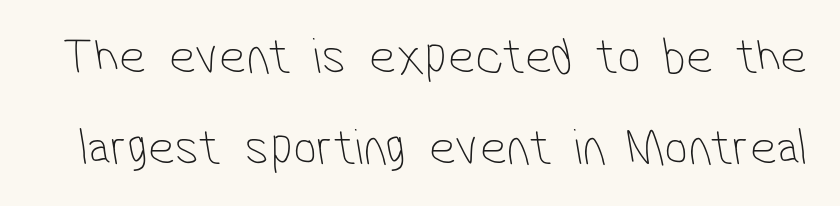
{"serif": "no", "bold": "no", "weight": "thin", "width": "condensed", "stroke_contrast": "low", "x_height": "medium", "monospaced": "no", "underline": "no", "line_spacing_ratio": 1.75, "letter_spacing": "normal", "letter_spacing_em": 0.0, "glyph_px": 52}
